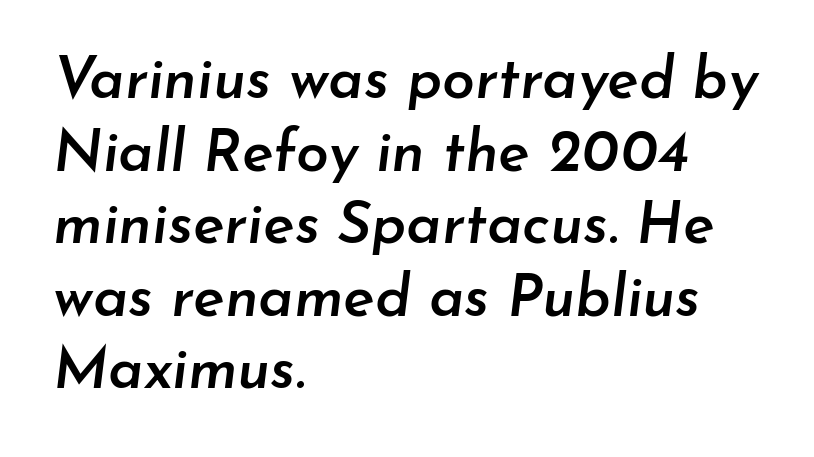
{"italic": "yes", "lean": "right", "slant_degrees": 7, "bold": "semi", "weight": "semibold", "width": "normal", "stroke_contrast": "low", "x_height": "small", "monospaced": "no", "underline": "no", "align": "left", "line_spacing_ratio": 1.23, "letter_spacing": "normal", "letter_spacing_em": 0.0, "glyph_px": 59}
